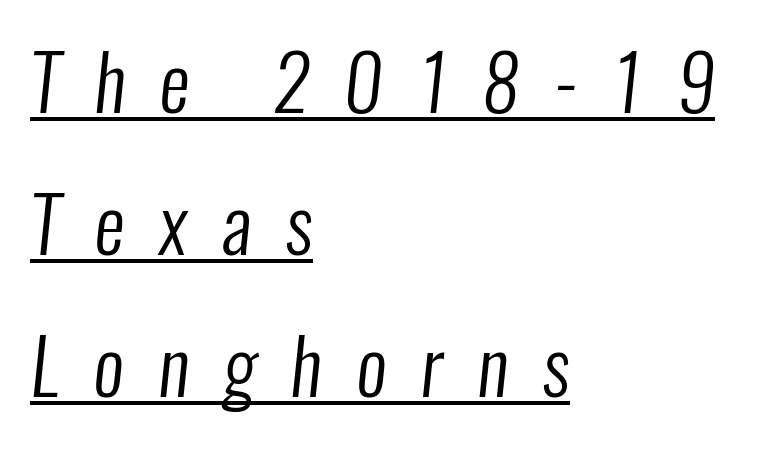
The image shows 76 px regular-weight, condensed sans-serif type; set left-aligned, line spacing 1.87x, unusually wide letter spacing (+0.45 em), underlined; low stroke contrast and a medium x-height.
